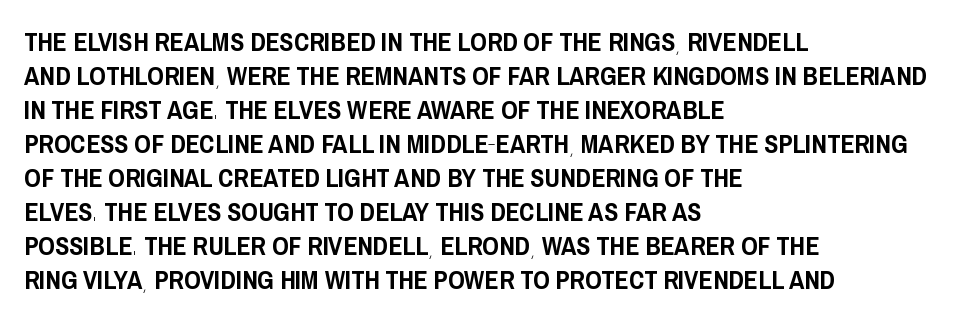
{"italic": "no", "underline": "no", "align": "left", "line_spacing": "normal", "line_spacing_ratio": 1.31, "letter_spacing": "normal", "letter_spacing_em": 0.0, "glyph_px": 26}
